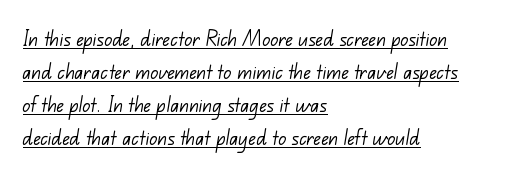
{"bold": "no", "underline": "yes", "align": "left", "line_spacing": "normal", "line_spacing_ratio": 1.37, "letter_spacing": "normal", "letter_spacing_em": 0.0, "glyph_px": 24}
